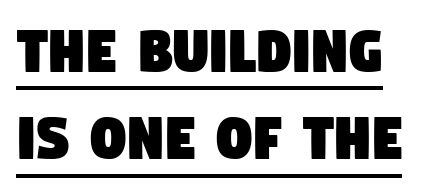
Q: Is the typeface a serif or a sans-serif typeface? A: Sans-serif.
Q: Is the text underlined? A: Yes.
Q: How is the paragraph aligned? A: Left-aligned.
Q: Is the spacing between letters normal or unusually wide? A: Normal.
Q: Is the spacing between lines tight, normal or loose? A: Normal.
Q: Width (condensed, normal, or wide)? A: Condensed.
Q: Stroke contrast? A: Low.
Q: x-height? A: Large.
Q: Monospaced? A: No.
